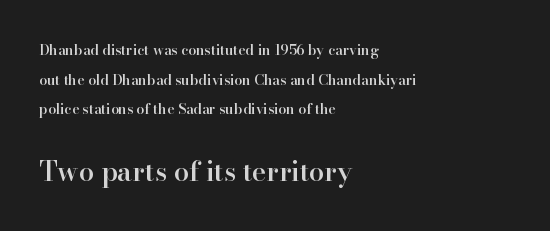
The image shows 27 px text type, upright; set left-aligned, loose line spacing (2.12x), normal letter spacing, not underlined; the second (bottom) block is 1.93x larger.
